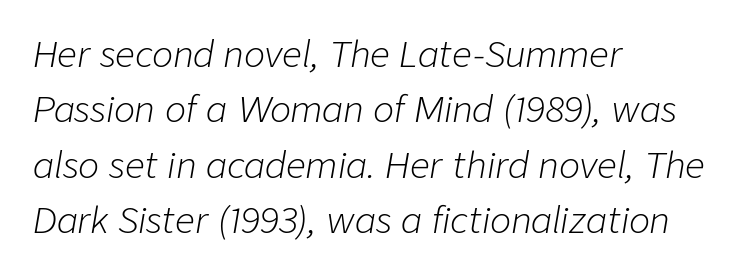
{"italic": "yes", "lean": "right", "slant_degrees": 9, "bold": "no", "weight": "light", "width": "normal", "stroke_contrast": "low", "x_height": "medium", "monospaced": "no", "underline": "no", "align": "left", "line_spacing": "normal", "line_spacing_ratio": 1.58, "letter_spacing": "normal", "letter_spacing_em": 0.0, "glyph_px": 35}
